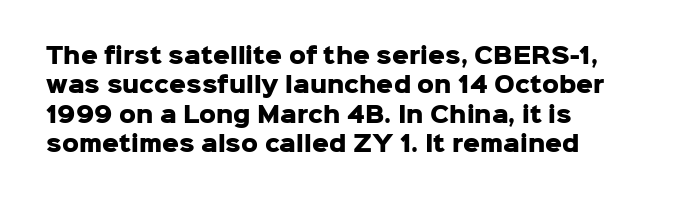
Q: Is the text bold? A: Yes.
Q: Is the text italic (slanted)? A: No, it is upright.
Q: Is the text underlined? A: No.
Q: How is the paragraph aligned? A: Left-aligned.
Q: Is the spacing between letters normal or unusually wide? A: Normal.
Q: Is the spacing between lines tight, normal or loose? A: Normal.
